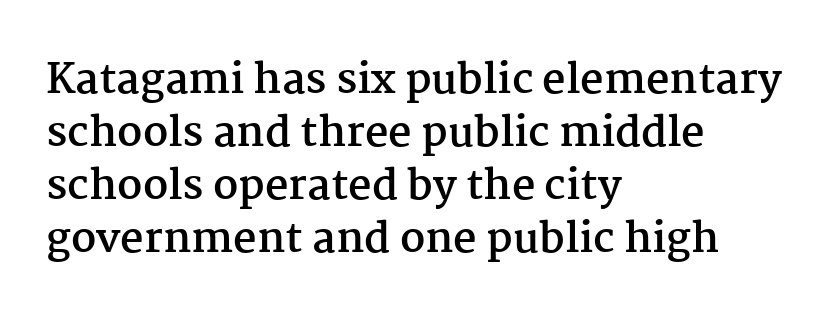
The image shows 41 px semibold serif type, upright; set left-aligned, normal line spacing (1.29x), normal letter spacing, not underlined; medium stroke contrast and a medium x-height.
